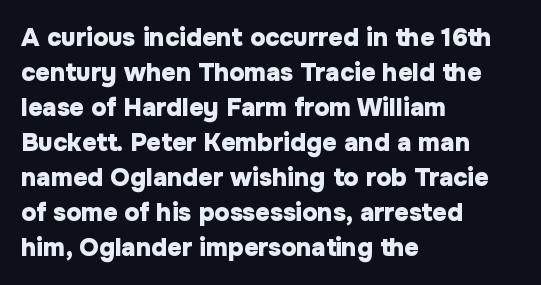
The image shows 25 px bold type, upright; set left-aligned, normal line spacing (1.4x), normal letter spacing, not underlined.
